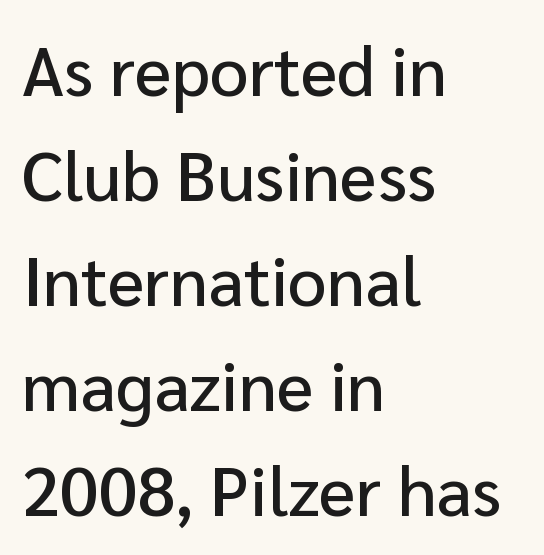
Normally led — the rows are evenly, conventionally spaced. Every row of glyphs begins at an identical x-position on the left. Is this a fixed-width face? No — the glyphs have proportional, varying widths. Check under the words: just untouched page. The glyphs in this specimen are sans serif. Students, note that the glyphs here touch the page at normal intervals.
